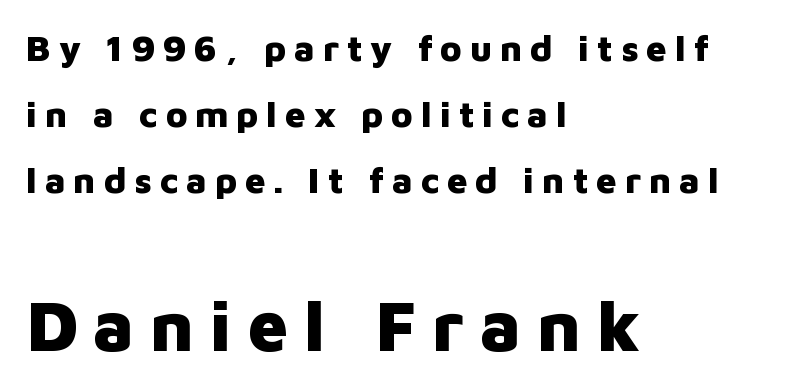
The rendering anchors every line to the left-hand side. Spacing verdict: proportional, widths tailored to each character. The glyphs are unaccompanied by any horizontal stroke below them. Style check: upright. The face used here is rendered with a markedly widened letterfit.
